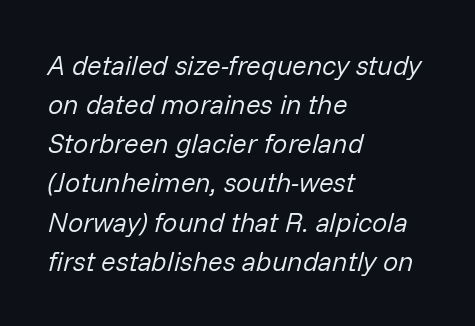
The image shows 27 px text type, italic (leaning right); set left-aligned, normal line spacing (1.45x), normal letter spacing, not underlined.
